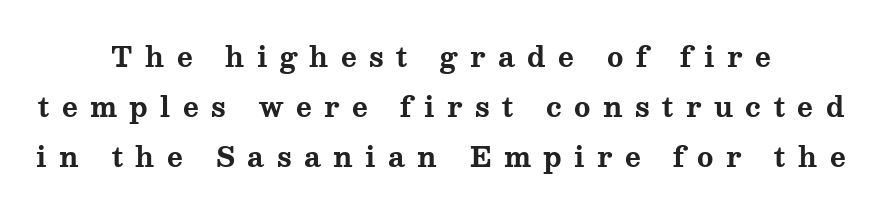
Bold? Absolutely — the strokes are thick and heavy. When letters stand straight like this, we call the style roman or upright. Has an underline been added? It has not. Spacing between characters has been opened up far beyond the box default. The lines are quadded center.
